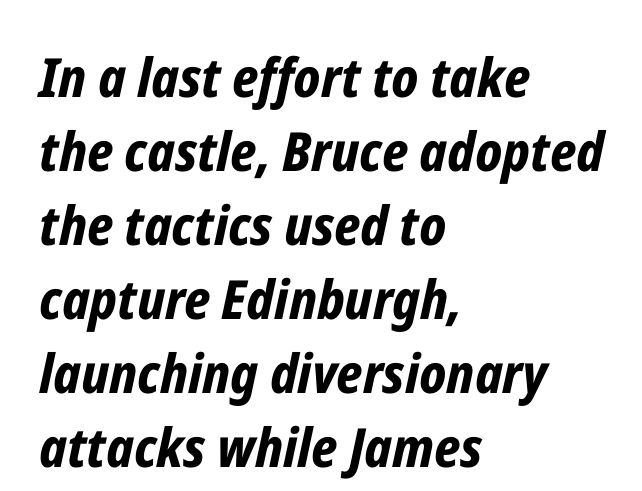
The image shows 54 px bold, condensed type, italic (leaning right); set left-aligned, normal line spacing (1.37x), normal letter spacing, not underlined; low stroke contrast and a medium x-height.
